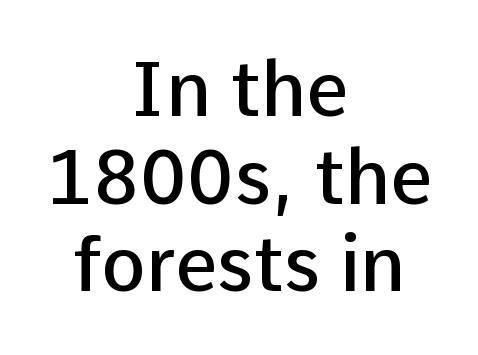
The image shows 75 px semibold sans-serif type, upright; set centered, line spacing 1.17x, normal letter spacing, not underlined; low stroke contrast and a medium x-height.
